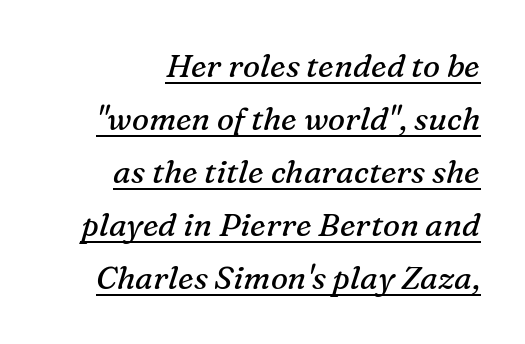
Letter spacing: default. The rendered words wear a rule along their underside. The font's italic variant was chosen for this text. Regular leading.
